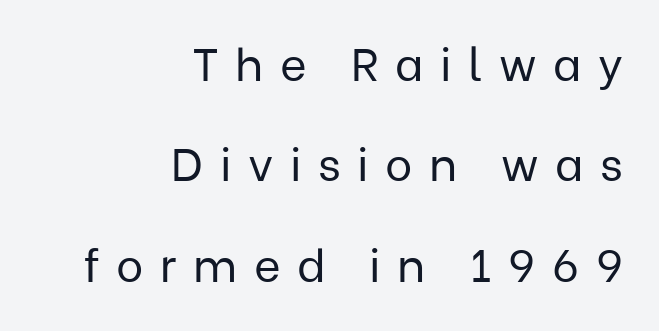
{"serif": "no", "italic": "no", "bold": "no", "weight": "regular", "width": "normal", "stroke_contrast": "low", "x_height": "medium", "monospaced": "no", "underline": "no", "align": "right", "line_spacing": "loose", "line_spacing_ratio": 2.18, "letter_spacing": "wide", "letter_spacing_em": 0.36, "glyph_px": 46}
